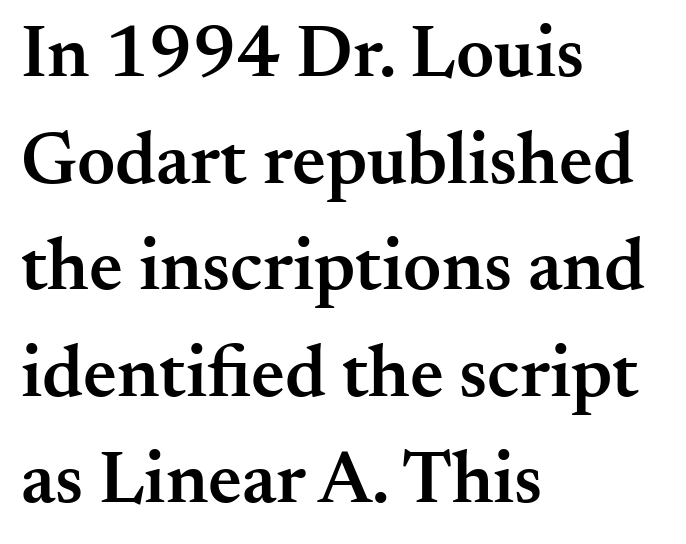
Leading matches the norm, producing a regular column. Does extra space separate the letters? No, they use regular spacing. The rendering uses natural spacing where letterforms have individual widths. Type without underlining. Compared with an ordinary text face, these strokes are moderately heavier — a semibold. The lettering stays uniformly vertical, giving the passage a roman look.
